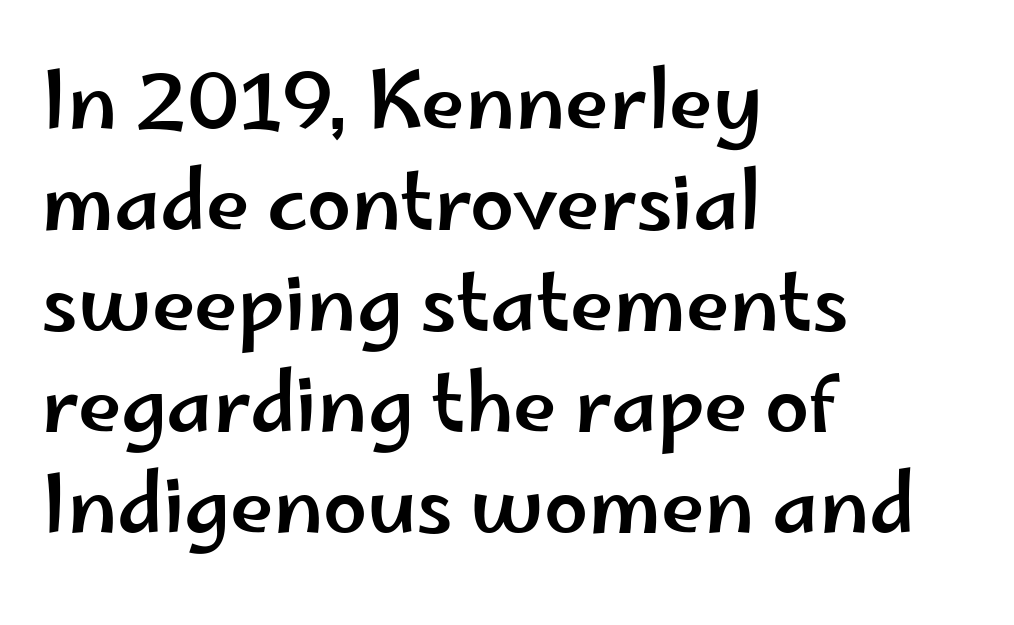
Q: Is the text italic (slanted)? A: No, it is upright.
Q: Is the typeface a serif or a sans-serif typeface? A: Sans-serif.
Q: Is the text underlined? A: No.
Q: How is the paragraph aligned? A: Left-aligned.
Q: Is the spacing between letters normal or unusually wide? A: Normal.
Q: Is the spacing between lines tight, normal or loose? A: Normal.
Q: Width (condensed, normal, or wide)? A: Wide.
Q: Stroke contrast? A: Low.
Q: x-height? A: Small.
Q: Monospaced? A: No.
